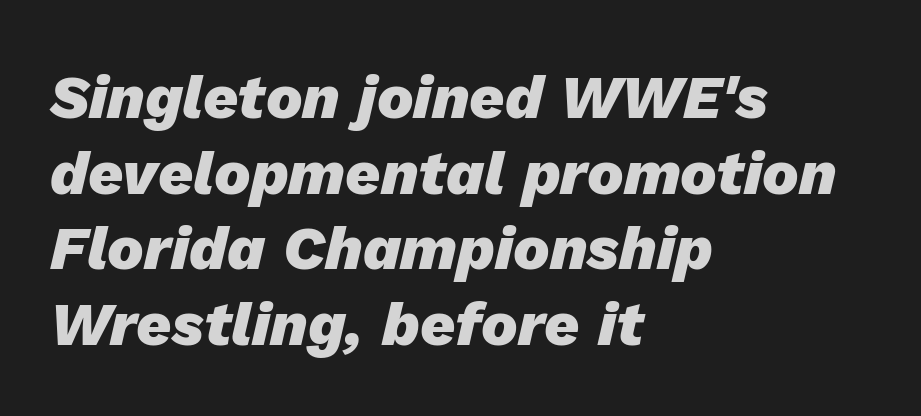
The image shows 61 px heavy type, italic (leaning right); set left-aligned, line spacing 1.24x, normal letter spacing, not underlined; low stroke contrast and a medium x-height.
